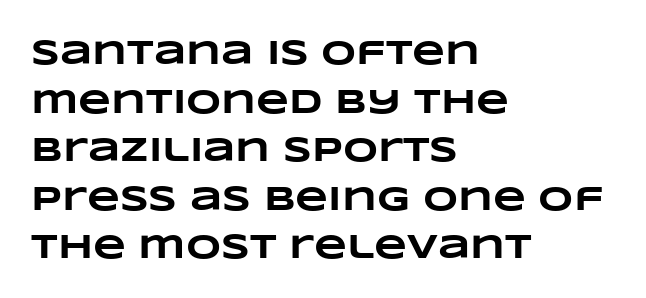
Q: Is the text bold? A: Yes.
Q: Is the text underlined? A: No.
Q: How is the paragraph aligned? A: Left-aligned.
Q: Is the spacing between letters normal or unusually wide? A: Normal.
Q: Is the spacing between lines tight, normal or loose? A: Normal.
Q: Width (condensed, normal, or wide)? A: Wide.
Q: Stroke contrast? A: Low.
Q: x-height? A: Large.
Q: Monospaced? A: No.
